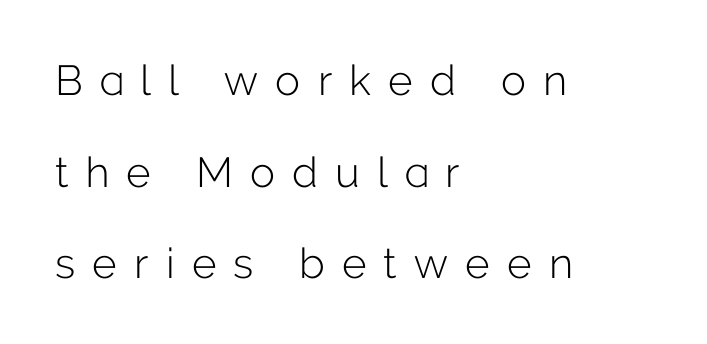
Q: Is the text bold? A: No.
Q: Is the text italic (slanted)? A: No, it is upright.
Q: Is the typeface a serif or a sans-serif typeface? A: Sans-serif.
Q: Is the text underlined? A: No.
Q: How is the paragraph aligned? A: Left-aligned.
Q: Is the spacing between letters normal or unusually wide? A: Unusually wide.
Q: Is the spacing between lines tight, normal or loose? A: Loose.
Q: Width (condensed, normal, or wide)? A: Normal.
Q: Stroke contrast? A: Low.
Q: x-height? A: Medium.
Q: Monospaced? A: No.
